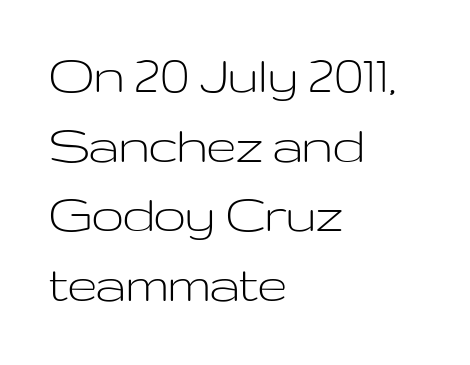
The image shows 57 px light, wide sans-serif type, upright; set left-aligned, line spacing 1.22x, normal letter spacing, not underlined; low stroke contrast and a medium x-height.
